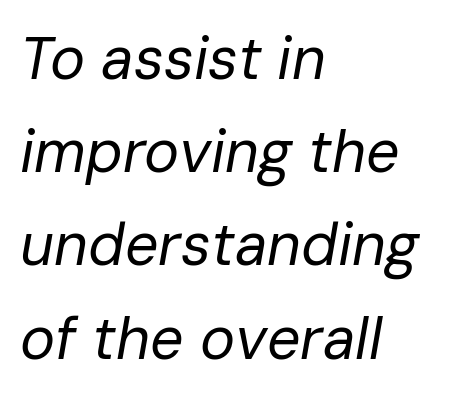
Any mark beneath the type? The region is blank. The rendering anchors every line to the left-hand side. The face used here is proportionally spaced, like ordinary book or web type. Observe the lean: these are italic letterforms. Evenly set lines give the paragraph a standard silhouette. The letterforms sit shoulder to shoulder at normal distance.
